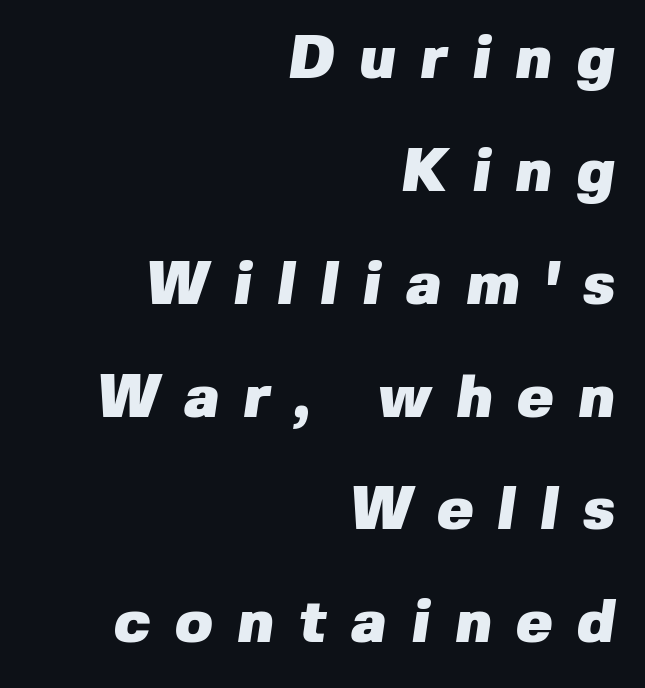
The image shows 61 px heavy sans-serif type; set right-aligned, line spacing 1.85x, unusually wide letter spacing (+0.4 em), not underlined; low stroke contrast and a medium x-height.
